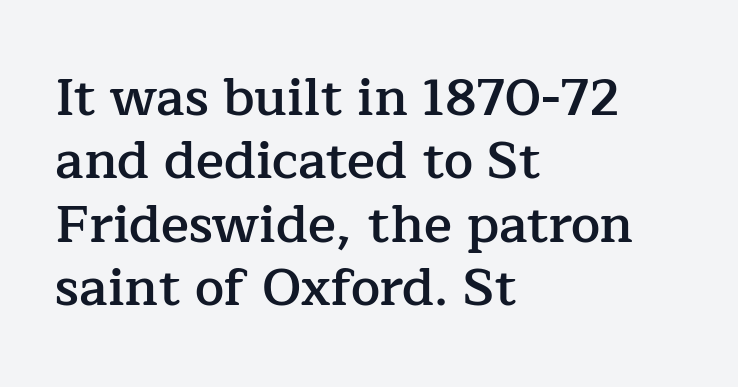
{"serif": "yes", "italic": "no", "bold": "semi", "weight": "semibold", "width": "normal", "stroke_contrast": "low", "x_height": "medium", "monospaced": "no", "underline": "no", "align": "left", "line_spacing_ratio": 1.22, "letter_spacing": "normal", "letter_spacing_em": 0.0, "glyph_px": 52}
